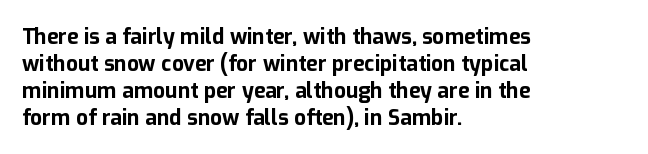
{"italic": "no", "bold": "yes", "underline": "no", "align": "left", "line_spacing": "normal", "line_spacing_ratio": 1.28, "letter_spacing": "normal", "letter_spacing_em": 0.0, "glyph_px": 21}
